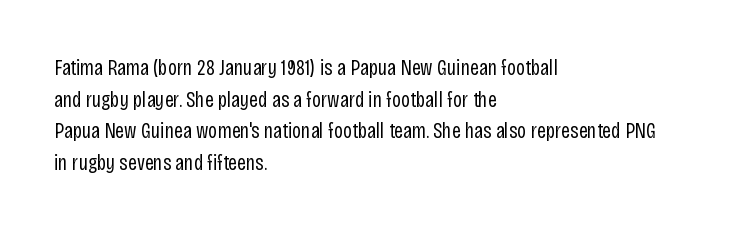
{"italic": "no", "bold": "no", "underline": "no", "align": "left", "line_spacing": "normal", "line_spacing_ratio": 1.44, "letter_spacing": "normal", "letter_spacing_em": 0.0, "glyph_px": 22}
